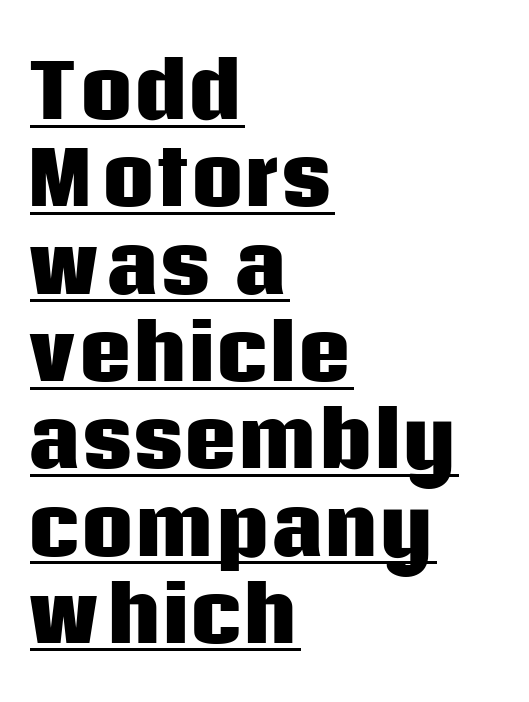
{"serif": "no", "italic": "no", "bold": "yes", "weight": "heavy", "width": "normal", "stroke_contrast": "low", "x_height": "large", "monospaced": "no", "underline": "yes", "align": "left", "line_spacing_ratio": 1.18, "letter_spacing": "normal", "letter_spacing_em": 0.0, "glyph_px": 74}
